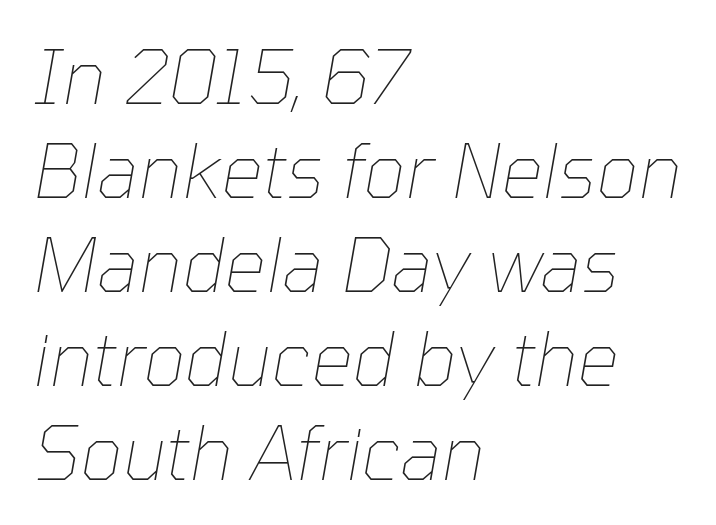
Q: Is the text bold? A: No.
Q: Is the text italic (slanted)? A: Yes, it leans right by about 10 degrees.
Q: Is the text underlined? A: No.
Q: How is the paragraph aligned? A: Left-aligned.
Q: Is the spacing between letters normal or unusually wide? A: Normal.
Q: Is the spacing between lines tight, normal or loose? A: Normal.
Q: Width (condensed, normal, or wide)? A: Normal.
Q: Stroke contrast? A: Low.
Q: x-height? A: Medium.
Q: Monospaced? A: No.
